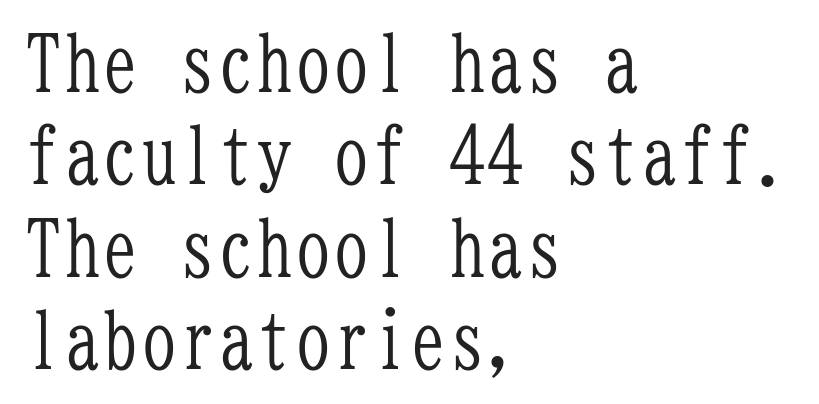
Q: Is the text bold? A: No.
Q: Is the text italic (slanted)? A: No, it is upright.
Q: Is the typeface a serif or a sans-serif typeface? A: Serif.
Q: Is the text underlined? A: No.
Q: How is the paragraph aligned? A: Left-aligned.
Q: Is the spacing between letters normal or unusually wide? A: Normal.
Q: Width (condensed, normal, or wide)? A: Condensed.
Q: Stroke contrast? A: Low.
Q: x-height? A: Medium.
Q: Monospaced? A: Yes.
